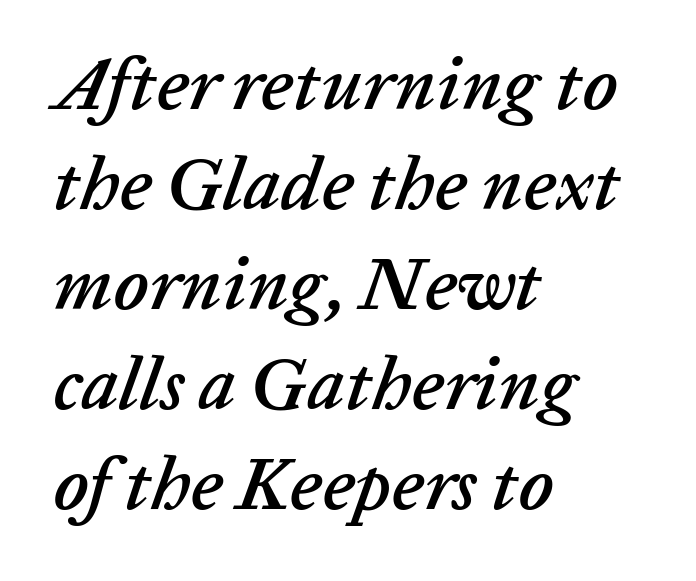
The passage shown is typed in a proportional face where columns would drift. Students, note that the glyphs here touch the page at normal intervals. This rendering uses left alignment, leaving the right contour irregular. If you measured baseline to baseline, you'd find a middling distance. These lines were composed using italics.
